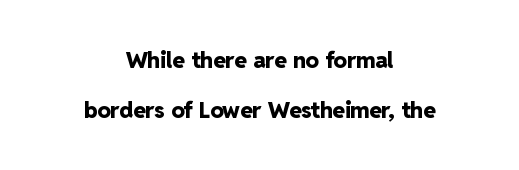
{"italic": "no", "bold": "yes", "underline": "no", "align": "center", "line_spacing": "loose", "line_spacing_ratio": 2.27, "letter_spacing": "normal", "letter_spacing_em": 0.0, "glyph_px": 22}
